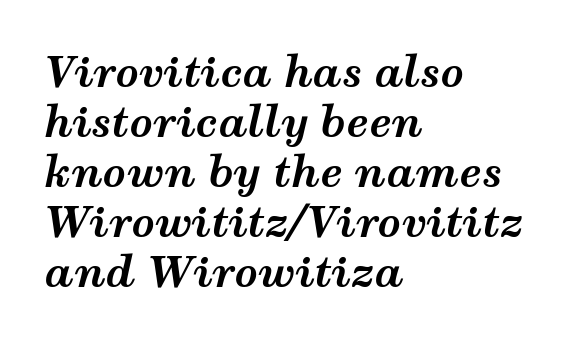
Q: Is the text bold? A: Yes.
Q: Is the text italic (slanted)? A: Yes, it leans right by about 12 degrees.
Q: Is the text underlined? A: No.
Q: How is the paragraph aligned? A: Left-aligned.
Q: Is the spacing between letters normal or unusually wide? A: Normal.
Q: Width (condensed, normal, or wide)? A: Wide.
Q: Stroke contrast? A: Medium.
Q: x-height? A: Medium.
Q: Monospaced? A: No.
